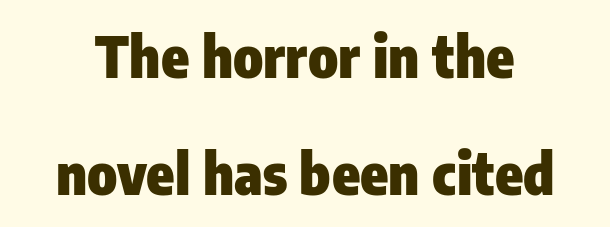
The area under the type is left untouched. Honestly, the letter spacing is just normal — you wouldn't notice it. What kind of face is this? One without serifs — a sans. Stroke thickness is high; the sample reads as a true bold. The rendering uses natural spacing where letterforms have individual widths.
